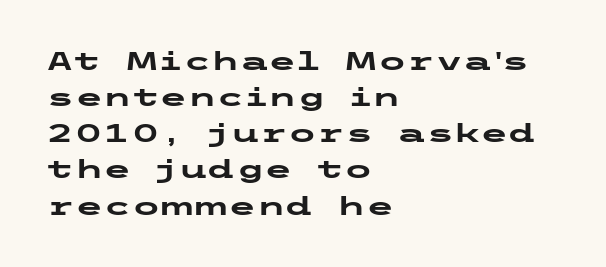
Clear beneath every line of the passage. The typography opts for an upright posture over an oblique one. Evenly set lines give the paragraph a standard silhouette. Standard letterfit; no display-style spreading of the glyphs. The compositor pushed each line to the left boundary.
